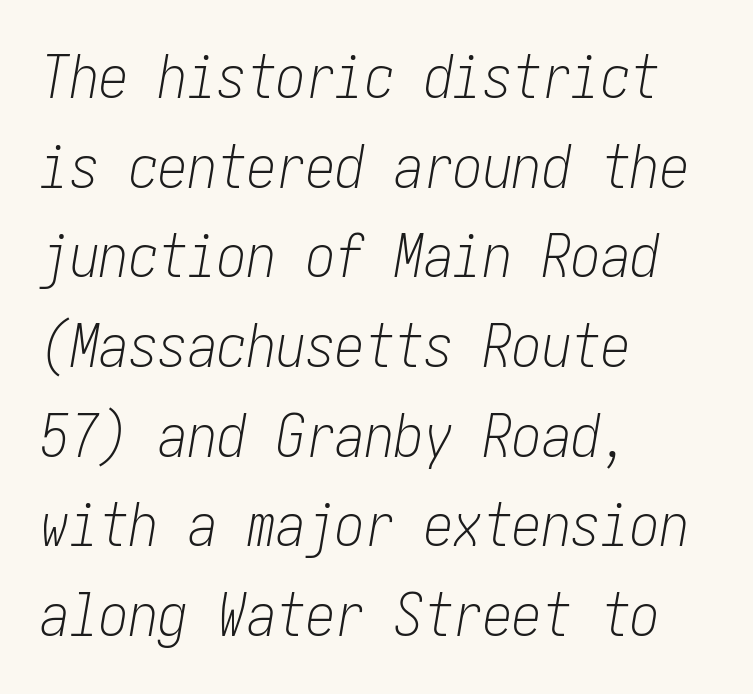
The image shows 59 px light, condensed type, italic (leaning right); set left-aligned, normal line spacing (1.52x), normal letter spacing, not underlined; low stroke contrast and a medium x-height.
